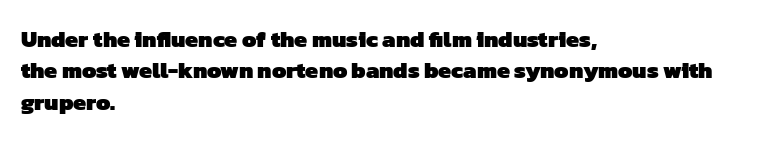
Observe the ordinary spacing: letters are neighbours, not strangers. Is the block centered? No — it sits flush against the left margin. Regular leading. Descender tails drop into unmarked territory. Heavy-handed strokes throughout: this text is bold.
